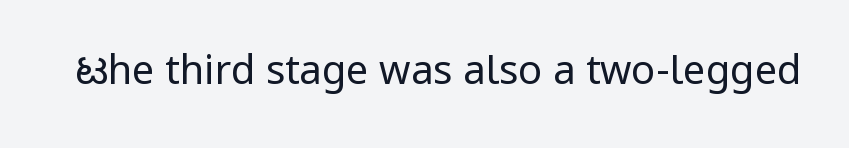
The image shows 40 px regular-weight sans-serif type, upright; set normal letter spacing, not underlined; low stroke contrast and a medium x-height.
